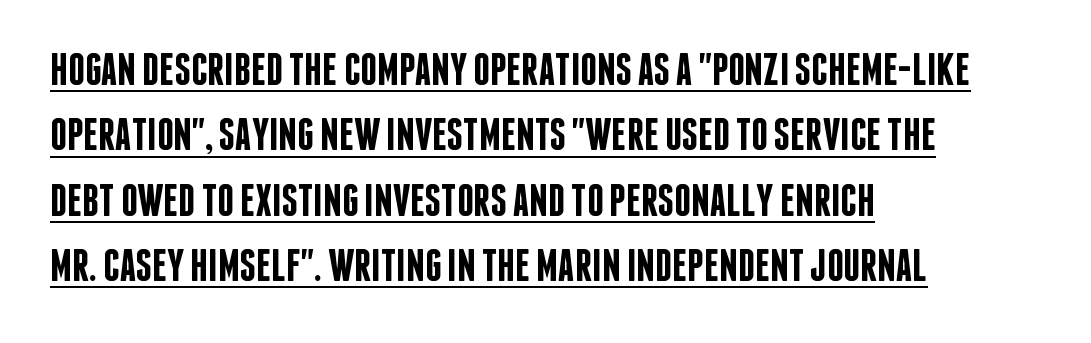
{"serif": "no", "italic": "no", "bold": "semi", "weight": "semibold", "width": "condensed", "stroke_contrast": "low", "x_height": "large", "monospaced": "no", "underline": "yes", "align": "left", "line_spacing": "normal", "line_spacing_ratio": 1.42, "letter_spacing": "normal", "letter_spacing_em": 0.0, "glyph_px": 46}
